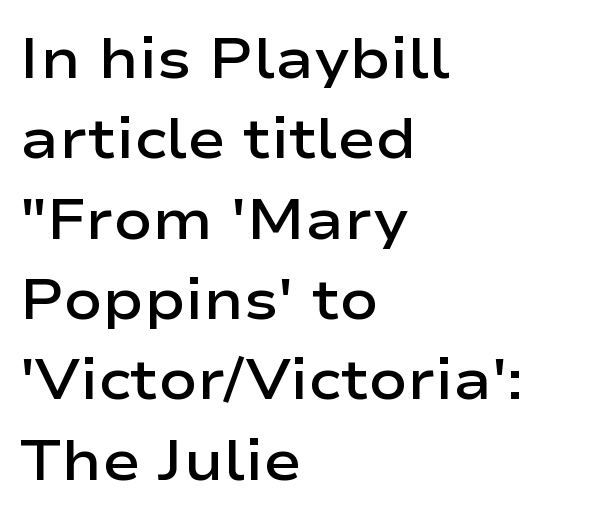
{"serif": "no", "italic": "no", "bold": "semi", "weight": "semibold", "width": "wide", "stroke_contrast": "low", "x_height": "medium", "monospaced": "no", "underline": "no", "align": "left", "line_spacing": "normal", "line_spacing_ratio": 1.41, "letter_spacing": "normal", "letter_spacing_em": 0.0, "glyph_px": 57}
